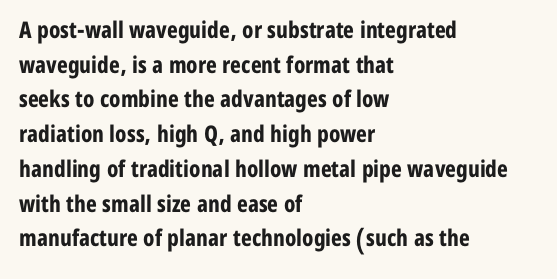
The image shows 23 px bold type, upright; set left-aligned, normal line spacing (1.51x), normal letter spacing, not underlined.
